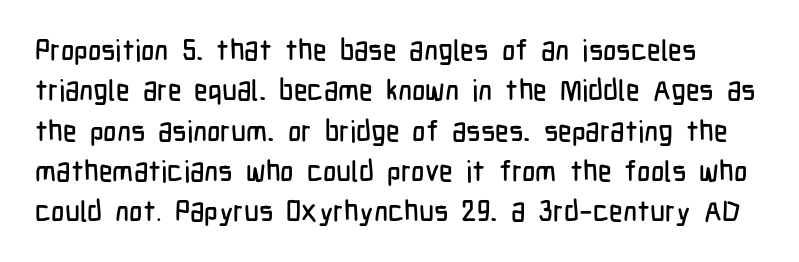
{"serif": "no", "italic": "no", "width": "condensed", "stroke_contrast": "low", "x_height": "medium", "monospaced": "no", "underline": "no", "line_spacing": "normal", "line_spacing_ratio": 1.39, "letter_spacing": "normal", "letter_spacing_em": 0.0, "glyph_px": 29}
